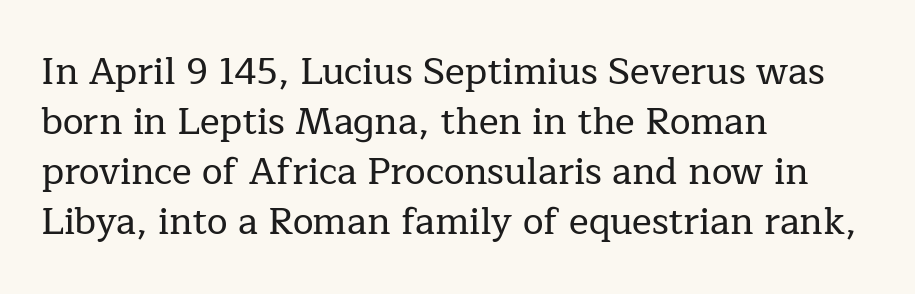
The image shows 37 px serif type, upright; set left-aligned, normal line spacing (1.35x), normal letter spacing, not underlined; low stroke contrast and a medium x-height.
